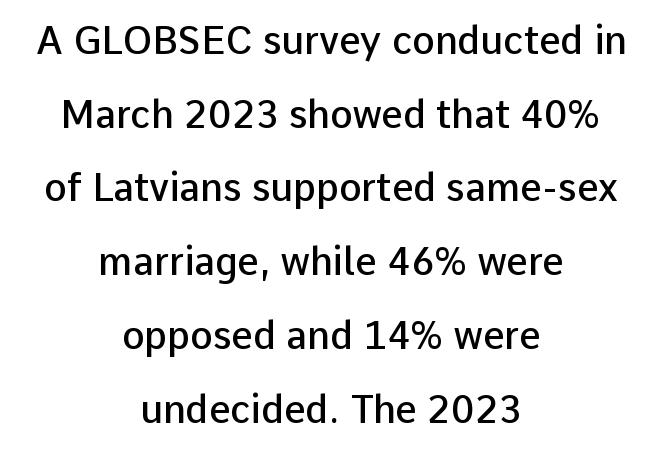
The image shows 38 px semibold sans-serif type, upright; set centered, loose line spacing (1.94x), normal letter spacing, not underlined; low stroke contrast and a medium x-height.
